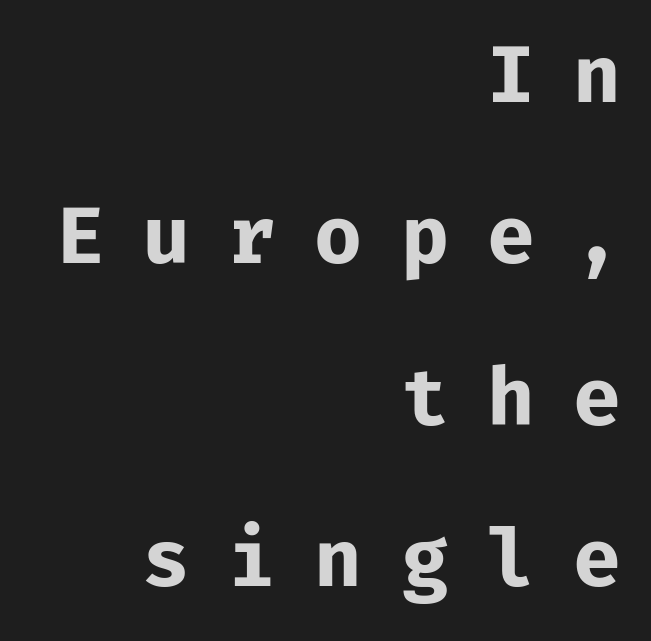
The image shows 78 px bold sans-serif type, upright, monospaced; set right-aligned, loose line spacing (2.07x), unusually wide letter spacing (+0.49 em), not underlined; low stroke contrast and a medium x-height.
